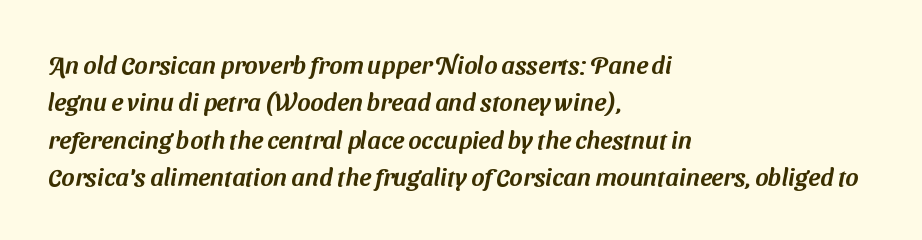
The image shows 25 px text type; set left-aligned, normal line spacing (1.5x), normal letter spacing, not underlined.
